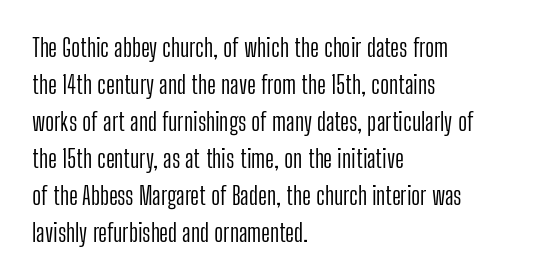
Q: Is the text bold? A: No.
Q: Is the text italic (slanted)? A: No, it is upright.
Q: Is the text underlined? A: No.
Q: How is the paragraph aligned? A: Left-aligned.
Q: Is the spacing between letters normal or unusually wide? A: Normal.
Q: Is the spacing between lines tight, normal or loose? A: Normal.
